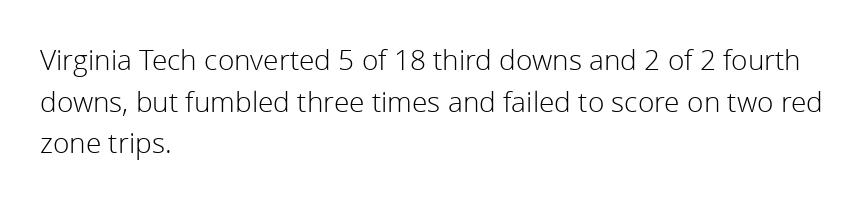
Proportional: the letters do not fall into vertical columns. Grotesque or geometric, the face here clearly has no serifs. How are the letters spaced? Ordinarily, with no added tracking. How would I describe the line gaps? Plain and ordinary.
